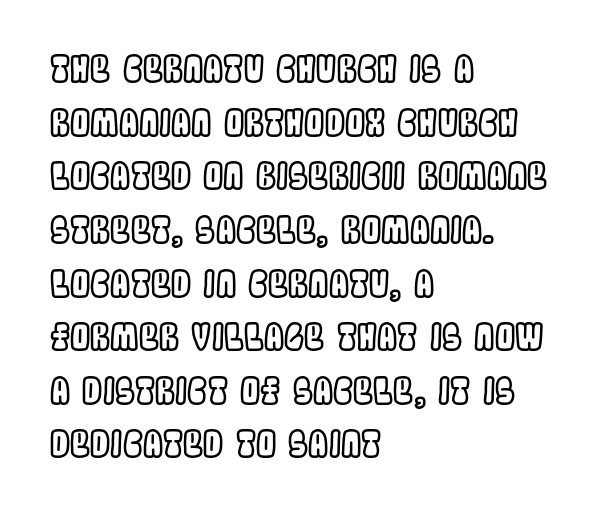
{"italic": "no", "width": "condensed", "x_height": "large", "monospaced": "no", "underline": "no", "align": "left", "line_spacing": "normal", "line_spacing_ratio": 1.49, "letter_spacing": "normal", "letter_spacing_em": 0.0, "glyph_px": 36}
